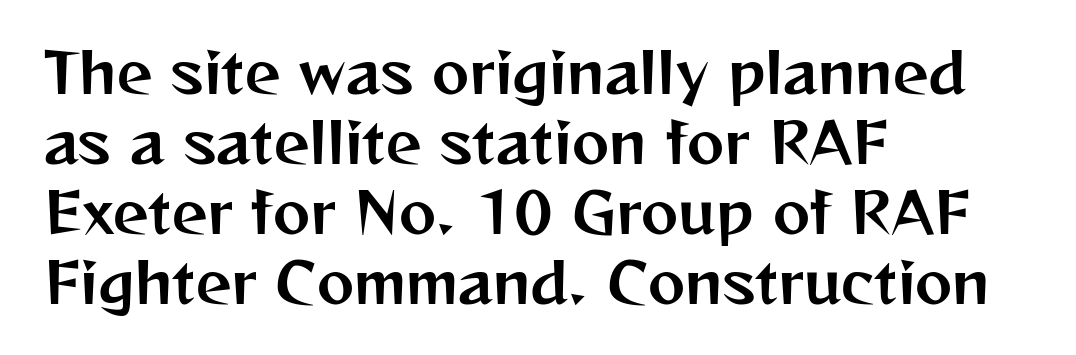
{"serif": "no", "italic": "no", "width": "normal", "stroke_contrast": "medium", "x_height": "medium", "monospaced": "no", "underline": "no", "align": "left", "line_spacing": "normal", "line_spacing_ratio": 1.25, "letter_spacing": "normal", "letter_spacing_em": 0.0, "glyph_px": 56}
